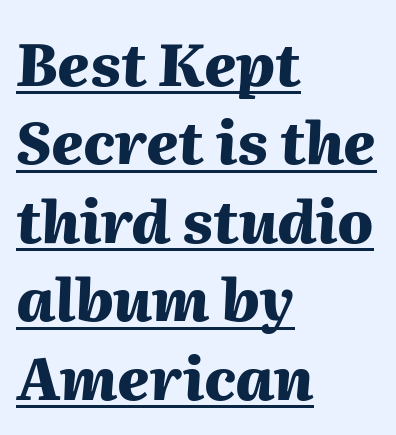
Q: Is the text bold? A: Yes.
Q: Is the text italic (slanted)? A: Yes, it leans right by about 2 degrees.
Q: Is the text underlined? A: Yes.
Q: How is the paragraph aligned? A: Left-aligned.
Q: Is the spacing between letters normal or unusually wide? A: Normal.
Q: Is the spacing between lines tight, normal or loose? A: Normal.
Q: Width (condensed, normal, or wide)? A: Normal.
Q: Stroke contrast? A: Medium.
Q: x-height? A: Medium.
Q: Monospaced? A: No.
